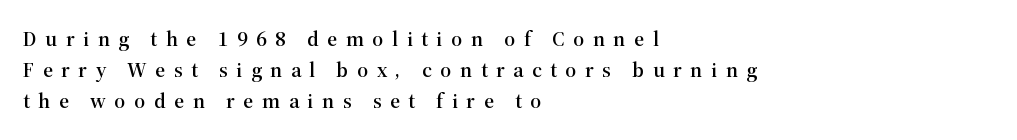
Q: Is the text italic (slanted)? A: No, it is upright.
Q: Is the text underlined? A: No.
Q: How is the paragraph aligned? A: Left-aligned.
Q: Is the spacing between letters normal or unusually wide? A: Unusually wide.
Q: Is the spacing between lines tight, normal or loose? A: Normal.
